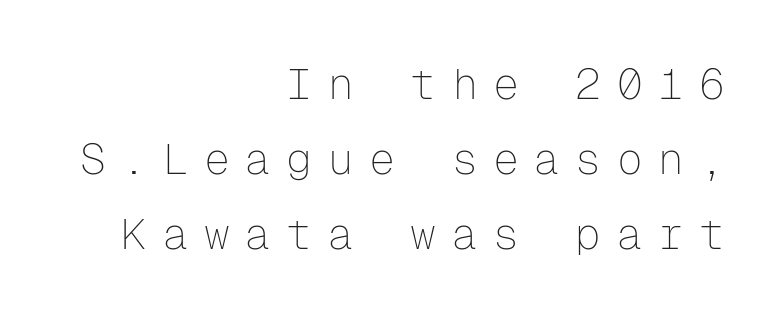
Q: Is the text bold? A: No.
Q: Is the text italic (slanted)? A: No, it is upright.
Q: Is the typeface a serif or a sans-serif typeface? A: Sans-serif.
Q: Is the text underlined? A: No.
Q: How is the paragraph aligned? A: Right-aligned.
Q: Is the spacing between letters normal or unusually wide? A: Unusually wide.
Q: Width (condensed, normal, or wide)? A: Normal.
Q: Stroke contrast? A: Low.
Q: x-height? A: Medium.
Q: Monospaced? A: Yes.
